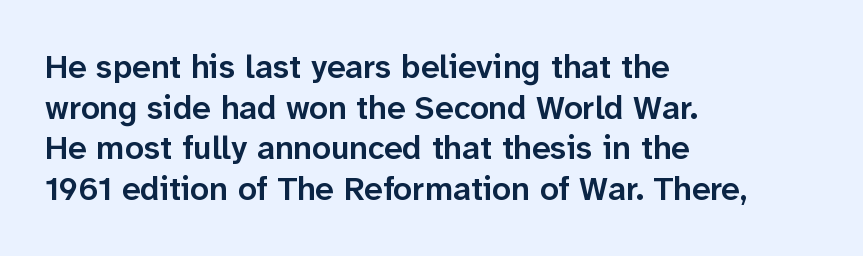
Q: Is the text bold? A: Semi-bold.
Q: Is the text italic (slanted)? A: No, it is upright.
Q: Is the typeface a serif or a sans-serif typeface? A: Sans-serif.
Q: Is the text underlined? A: No.
Q: How is the paragraph aligned? A: Left-aligned.
Q: Is the spacing between letters normal or unusually wide? A: Normal.
Q: Width (condensed, normal, or wide)? A: Normal.
Q: Stroke contrast? A: Low.
Q: x-height? A: Medium.
Q: Monospaced? A: No.
